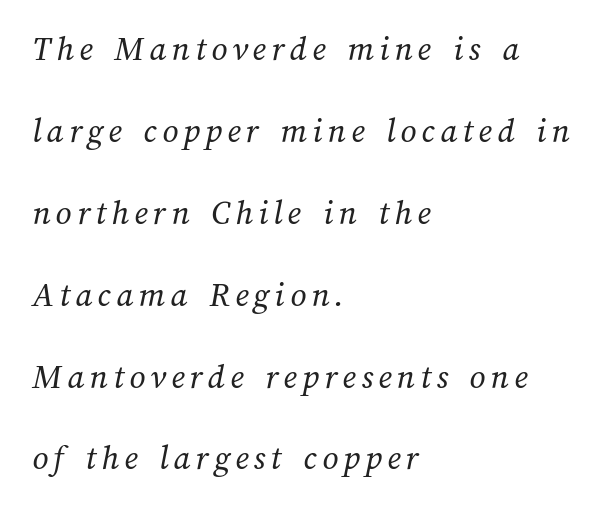
{"bold": "no", "weight": "regular", "width": "normal", "stroke_contrast": "medium", "x_height": "medium", "monospaced": "no", "underline": "no", "align": "left", "line_spacing": "loose", "line_spacing_ratio": 2.34, "glyph_px": 35}
